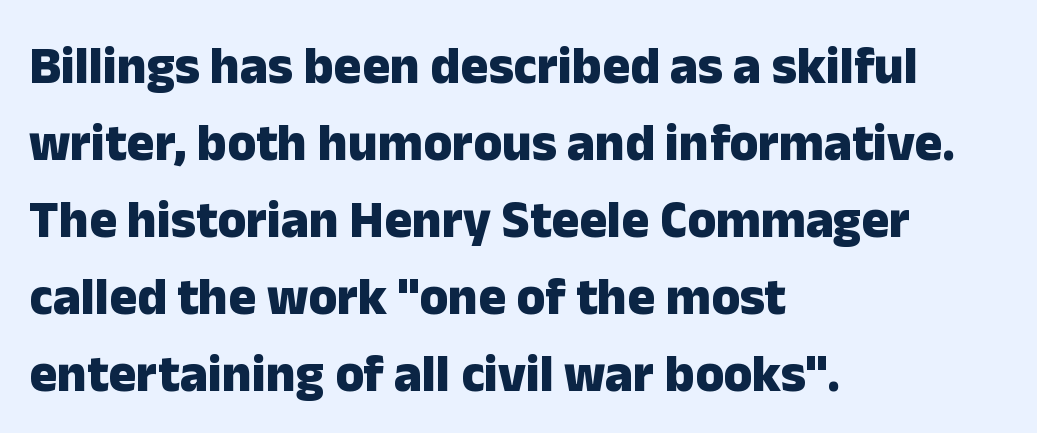
Every row of glyphs begins at an identical x-position on the left. Looks like regular typesetting: each glyph gets only the width it needs. Students, this is bold: see how much ink each stroke carries. Descender tails drop into unmarked territory.
